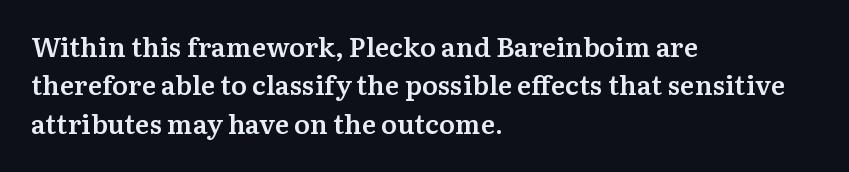
Q: Is the text bold? A: Semi-bold.
Q: Is the text italic (slanted)? A: No, it is upright.
Q: Is the text underlined? A: No.
Q: How is the paragraph aligned? A: Left-aligned.
Q: Is the spacing between letters normal or unusually wide? A: Normal.
Q: Is the spacing between lines tight, normal or loose? A: Normal.
